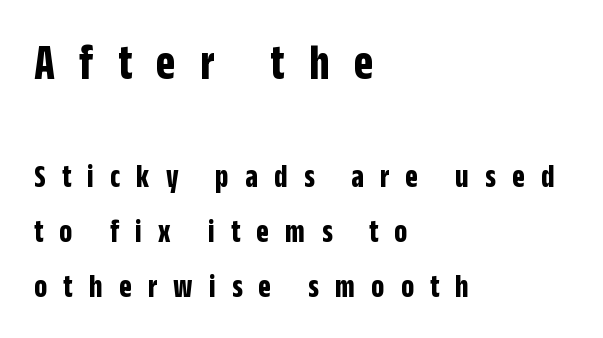
The image shows 50 px bold, condensed sans-serif type, upright; set left-aligned, normal line spacing (1.66x), unusually wide letter spacing (+0.49 em), not underlined; the first (top) block is 1.52x larger; low stroke contrast and a large x-height.
